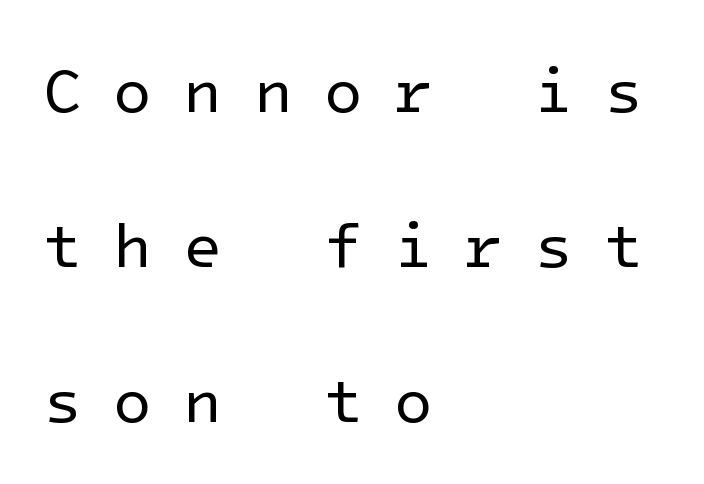
The image shows 63 px regular-weight sans-serif type, upright; set left-aligned, loose line spacing (2.46x), unusually wide letter spacing (+0.5 em), not underlined; low stroke contrast and a medium x-height.
